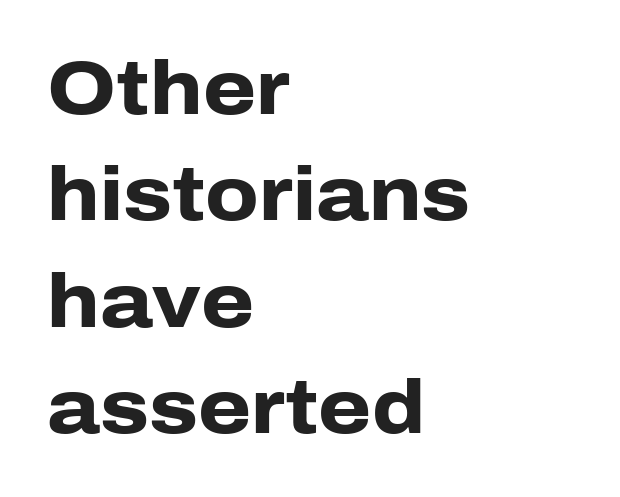
Q: Is the text bold? A: Yes.
Q: Is the text italic (slanted)? A: No, it is upright.
Q: Is the typeface a serif or a sans-serif typeface? A: Sans-serif.
Q: Is the text underlined? A: No.
Q: How is the paragraph aligned? A: Left-aligned.
Q: Is the spacing between letters normal or unusually wide? A: Normal.
Q: Is the spacing between lines tight, normal or loose? A: Normal.
Q: Width (condensed, normal, or wide)? A: Normal.
Q: Stroke contrast? A: Low.
Q: x-height? A: Medium.
Q: Monospaced? A: No.
